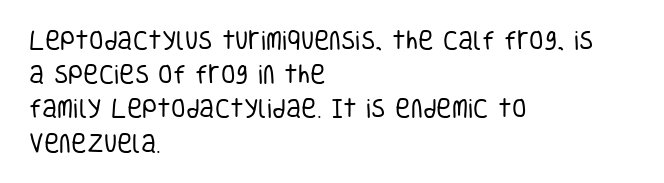
Q: Is the text bold? A: No.
Q: Is the text italic (slanted)? A: No, it is upright.
Q: Is the text underlined? A: No.
Q: How is the paragraph aligned? A: Left-aligned.
Q: Is the spacing between letters normal or unusually wide? A: Normal.
Q: Is the spacing between lines tight, normal or loose? A: Normal.
